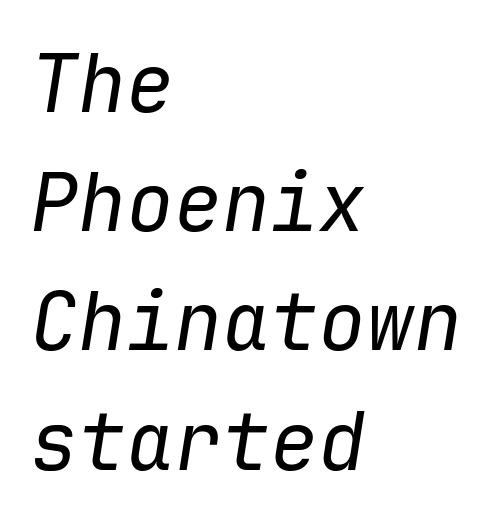
{"italic": "yes", "lean": "right", "slant_degrees": 9, "bold": "no", "weight": "regular", "width": "normal", "stroke_contrast": "low", "x_height": "medium", "monospaced": "yes", "underline": "no", "align": "left", "line_spacing": "normal", "line_spacing_ratio": 1.49, "letter_spacing": "normal", "letter_spacing_em": 0.0, "glyph_px": 80}
